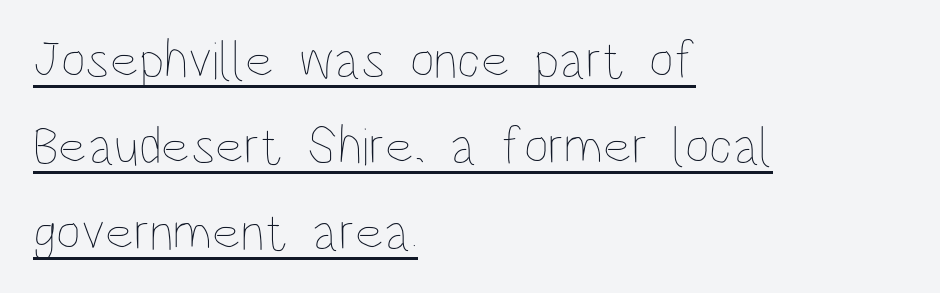
{"italic": "no", "bold": "no", "weight": "thin", "width": "condensed", "stroke_contrast": "low", "x_height": "large", "monospaced": "no", "underline": "yes", "align": "left", "line_spacing": "normal", "line_spacing_ratio": 1.59, "letter_spacing": "normal", "letter_spacing_em": 0.0, "glyph_px": 54}
